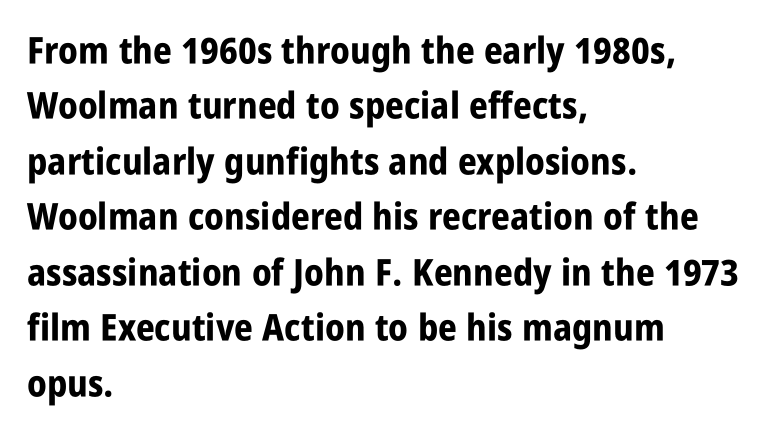
The image shows 37 px bold, condensed sans-serif type, upright; set left-aligned, normal line spacing (1.5x), normal letter spacing, not underlined; low stroke contrast and a large x-height.
